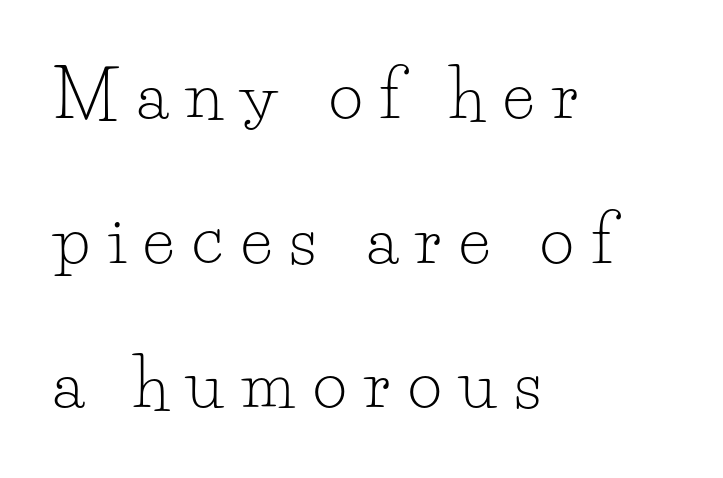
The image shows 66 px light serif type, upright; set left-aligned, loose line spacing (2.19x), unusually wide letter spacing (+0.27 em), not underlined; low stroke contrast and a small x-height.
